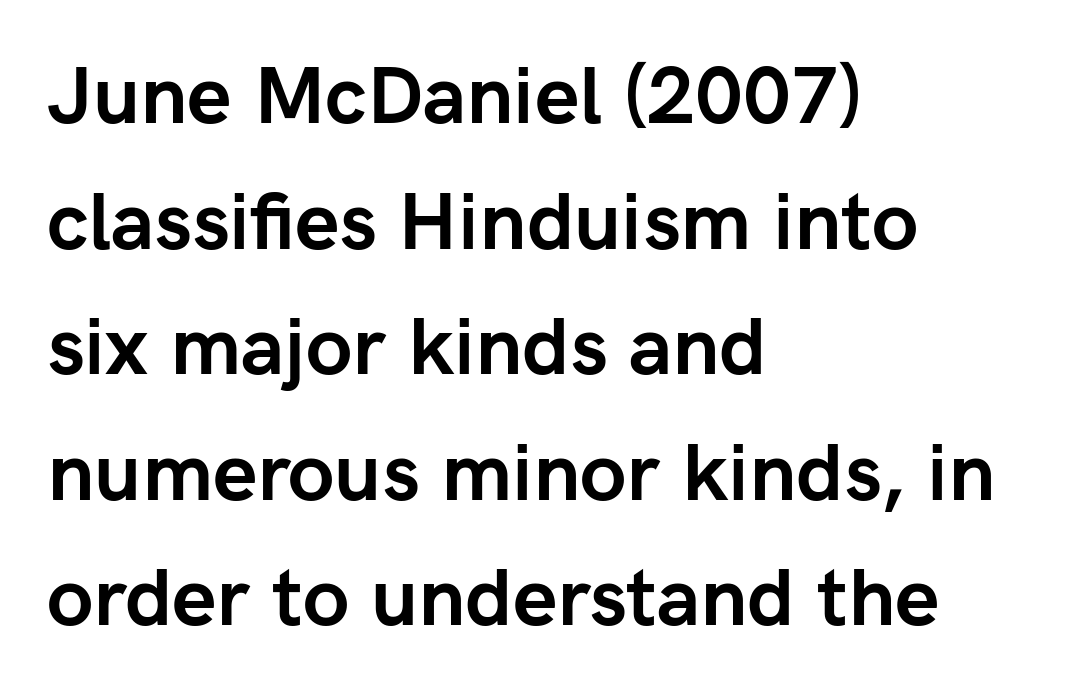
Each letter's strokes conclude bluntly, with no projecting serifs. These lines were composed using upright roman letters. The rendering uses natural spacing where letterforms have individual widths. Notice how thick the strokes are: this is what a full bold looks like. Normally led — the rows are evenly, conventionally spaced. Line starts are locked; line ends wander.
